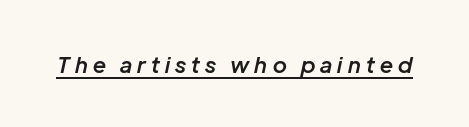
Its strokes are somewhat broadened, the hallmark of semibold type. Posture: slanted. There is plenty of visible air inserted between adjacent glyphs. Every word sits above its own underline.
